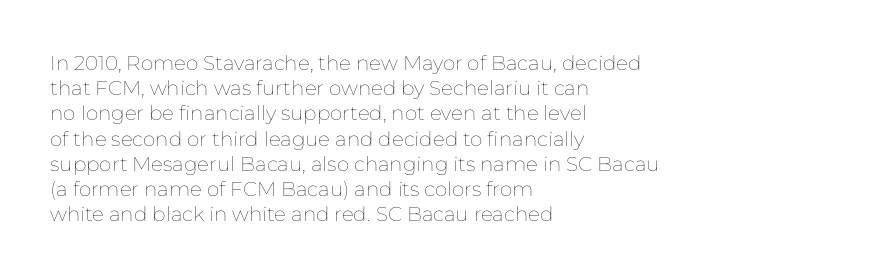
{"italic": "no", "bold": "no", "underline": "no", "align": "left", "line_spacing": "normal", "line_spacing_ratio": 1.26, "letter_spacing": "normal", "letter_spacing_em": 0.0, "glyph_px": 20}
